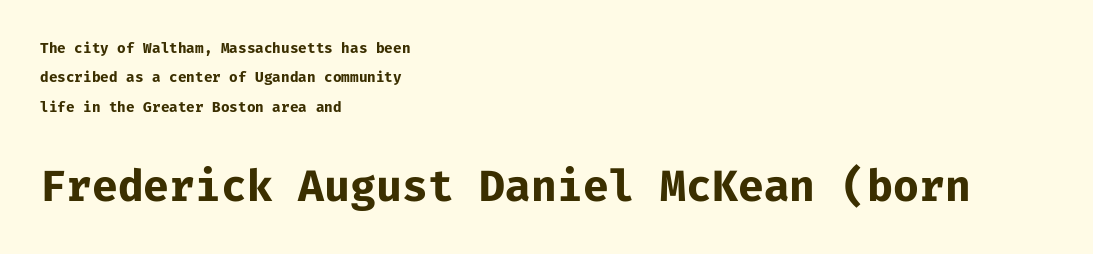
Q: Is the text bold? A: Yes.
Q: Is the text italic (slanted)? A: No, it is upright.
Q: Is the typeface a serif or a sans-serif typeface? A: Sans-serif.
Q: Is the text underlined? A: No.
Q: How is the paragraph aligned? A: Left-aligned.
Q: Is the spacing between letters normal or unusually wide? A: Normal.
Q: Is the spacing between lines tight, normal or loose? A: Loose.
Q: Which block of text is set in a larger size, the first (top) or the second (bottom)? A: The second (bottom) one.
Q: Width (condensed, normal, or wide)? A: Normal.
Q: Stroke contrast? A: Low.
Q: x-height? A: Medium.
Q: Monospaced? A: Yes.
